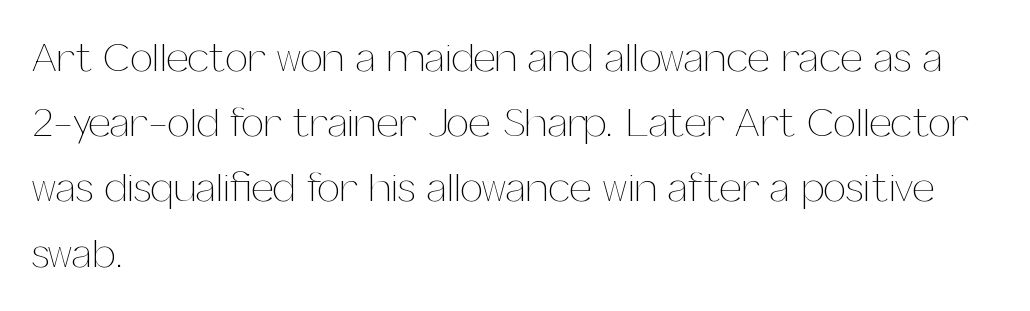
Nobody touched the tracking dial on this one. This sample has the flowing, uneven cadence of proportional lettering. Layout note: lines flush left. Each stroke keeps to a modest, everyday thickness or less. Beneath every word, the page is bare.
